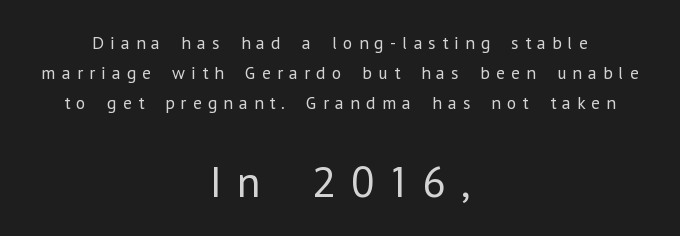
The characters are drawn with everyday or finer stroke widths. Look at the tracking — it's clearly loosened, letters drifting apart. The lines in this sample share a center point and differ in where they start and stop. No italicization has been applied; the sample stays upright. Reading down the column, the eye jumps a familiar distance to each next line. Each letter keeps its own natural width here, so spacing adapts to shape.
